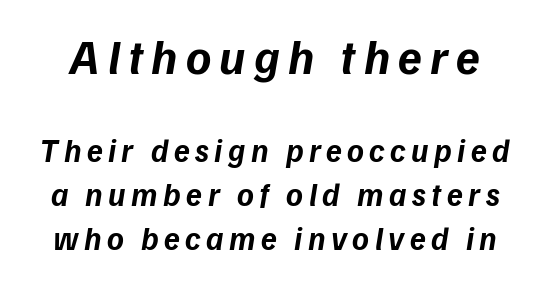
Q: Is the text bold? A: Yes.
Q: Is the typeface a serif or a sans-serif typeface? A: Sans-serif.
Q: Is the text underlined? A: No.
Q: Is the spacing between lines tight, normal or loose? A: Normal.
Q: Which block of text is set in a larger size, the first (top) or the second (bottom)? A: The first (top) one.
Q: Width (condensed, normal, or wide)? A: Normal.
Q: Stroke contrast? A: Low.
Q: x-height? A: Medium.
Q: Monospaced? A: No.
